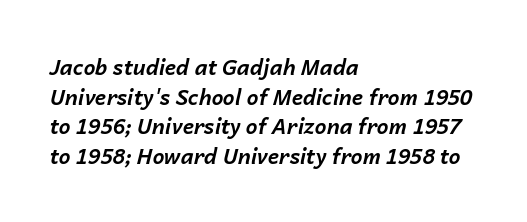
Heavy, bold letterforms. Clear beneath every line of the passage. Compared with ordinary roman type, these characters are visibly tilted. The space between consecutive lines is moderate.
